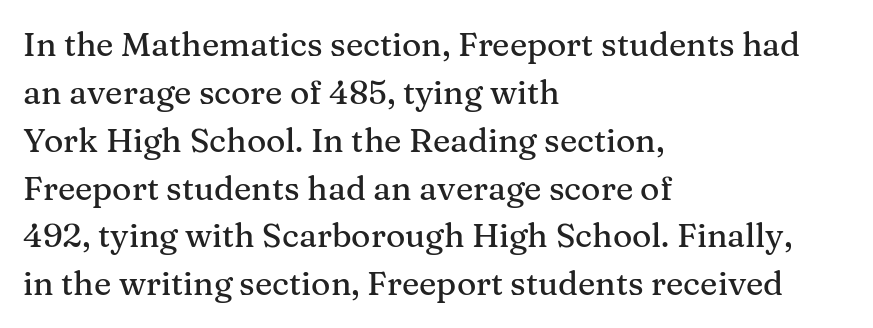
{"serif": "yes", "italic": "no", "width": "normal", "stroke_contrast": "medium", "x_height": "medium", "monospaced": "no", "underline": "no", "align": "left", "line_spacing": "normal", "line_spacing_ratio": 1.45, "letter_spacing": "normal", "letter_spacing_em": 0.0, "glyph_px": 33}
